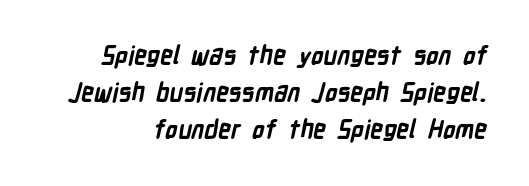
Q: Is the text bold? A: Yes.
Q: Is the text underlined? A: No.
Q: Is the spacing between letters normal or unusually wide? A: Normal.
Q: Is the spacing between lines tight, normal or loose? A: Normal.
